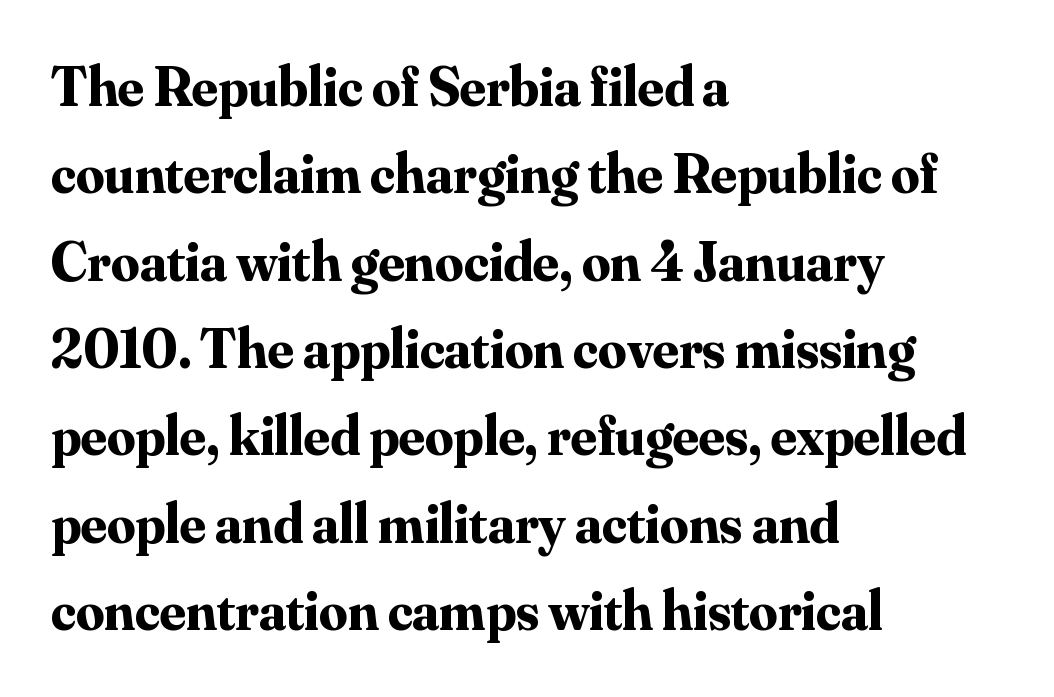
The image shows 56 px bold serif type, upright; set left-aligned, normal line spacing (1.56x), normal letter spacing, not underlined; medium stroke contrast and a small x-height.
